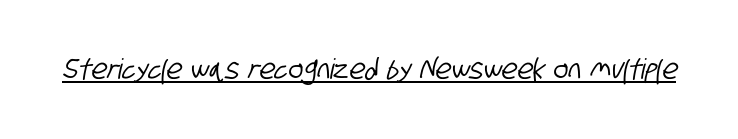
{"serif": "no", "width": "condensed", "stroke_contrast": "low", "x_height": "large", "monospaced": "no", "underline": "yes", "letter_spacing": "normal", "letter_spacing_em": 0.0, "glyph_px": 28}
